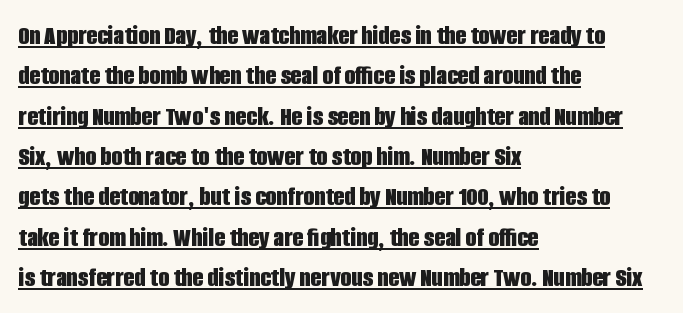
The image shows 28 px bold, condensed sans-serif type, upright; set left-aligned, normal line spacing (1.44x), normal letter spacing, underlined; low stroke contrast and a large x-height.
